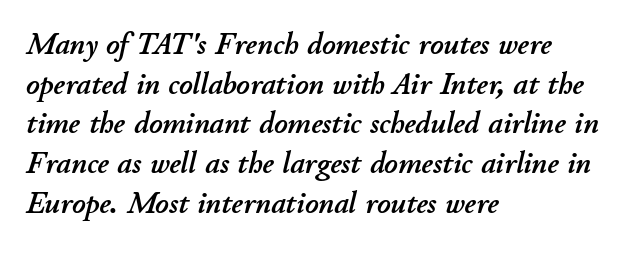
These lines are rendered in a variable-pitch font. Where is the straight margin? On the left. Style check: oblique. Bare-footed words on every line.
